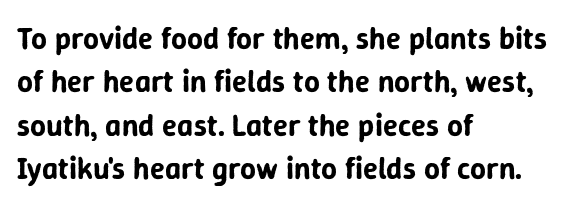
The image shows 31 px sans-serif type, upright; set left-aligned, normal line spacing (1.4x), normal letter spacing, not underlined; low stroke contrast and a medium x-height.
